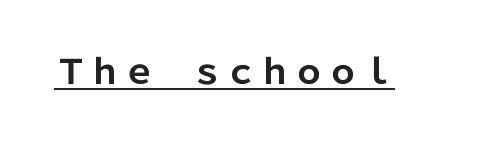
Plenty of ink on the page — the face is bold. Looks like regular typesetting: each glyph gets only the width it needs. Standard letterfit; no display-style spreading of the glyphs. Ordinary non-slanted type is in use. Underlining? Definitely there. The designer went with a sans here, leaving each stem footless.
